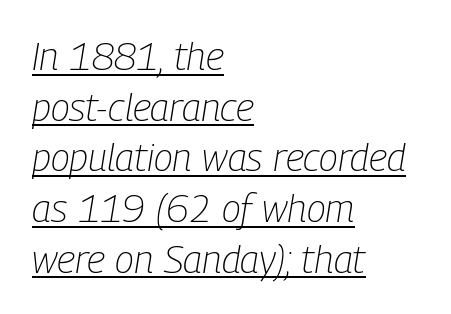
Teacher's note: observe the even left margin — that is flush-left alignment. Glyph-to-glyph distance matches everyday printed text. The rendering uses natural spacing where letterforms have individual widths. There's an unmistakable incline to the writing here. Is the stroke heavy? The answer is a plain regular-or-lighter. A typographer would call this underscored text.
